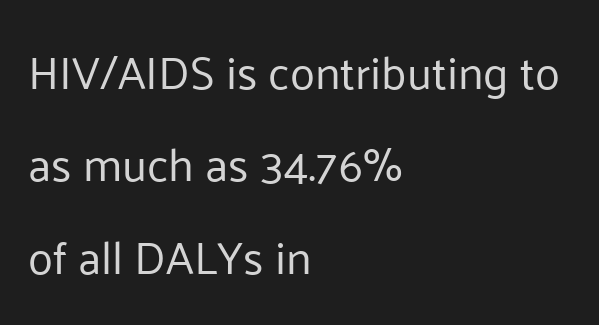
The image shows 46 px regular-weight sans-serif type, upright; set left-aligned, loose line spacing (2.01x), normal letter spacing, not underlined; low stroke contrast and a medium x-height.
